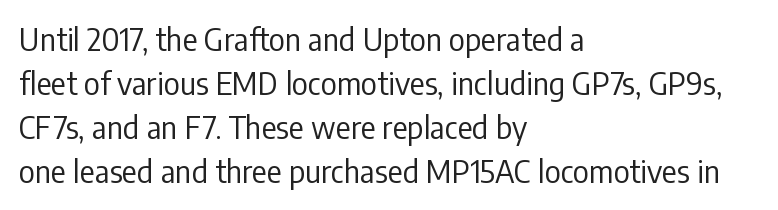
The image shows 31 px regular-weight, condensed sans-serif type, upright; set left-aligned, normal line spacing (1.42x), normal letter spacing, not underlined; low stroke contrast and a medium x-height.
